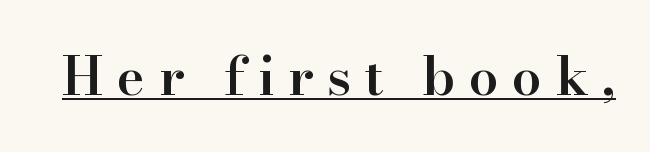
{"serif": "yes", "italic": "no", "bold": "semi", "weight": "semibold", "width": "normal", "stroke_contrast": "high", "x_height": "small", "monospaced": "no", "underline": "yes", "letter_spacing": "wide", "letter_spacing_em": 0.25, "glyph_px": 53}
